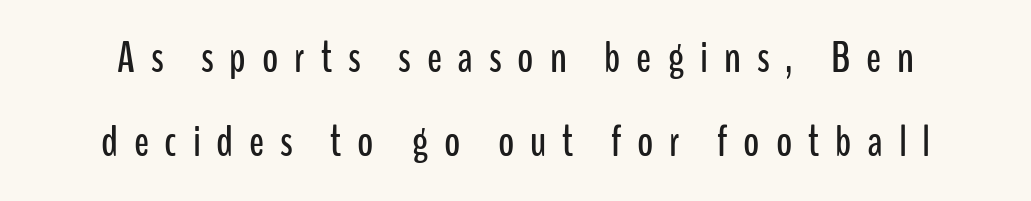
Q: Is the text italic (slanted)? A: No, it is upright.
Q: Is the typeface a serif or a sans-serif typeface? A: Sans-serif.
Q: Is the text underlined? A: No.
Q: Is the spacing between letters normal or unusually wide? A: Unusually wide.
Q: Is the spacing between lines tight, normal or loose? A: Loose.
Q: Width (condensed, normal, or wide)? A: Condensed.
Q: Stroke contrast? A: Low.
Q: x-height? A: Medium.
Q: Monospaced? A: No.
